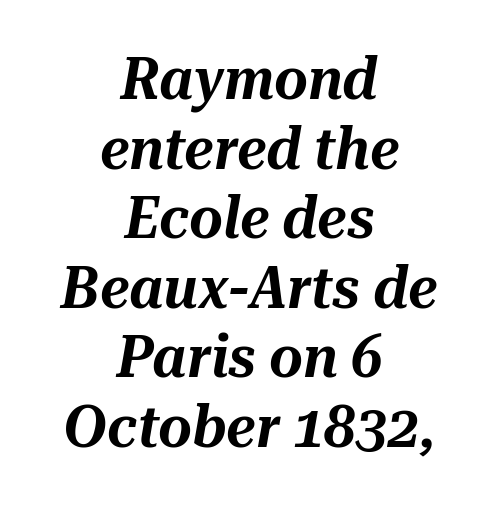
{"italic": "yes", "lean": "right", "slant_degrees": 10, "width": "normal", "stroke_contrast": "medium", "x_height": "medium", "monospaced": "no", "underline": "no", "align": "center", "line_spacing_ratio": 1.2, "letter_spacing": "normal", "letter_spacing_em": 0.0, "glyph_px": 58}
